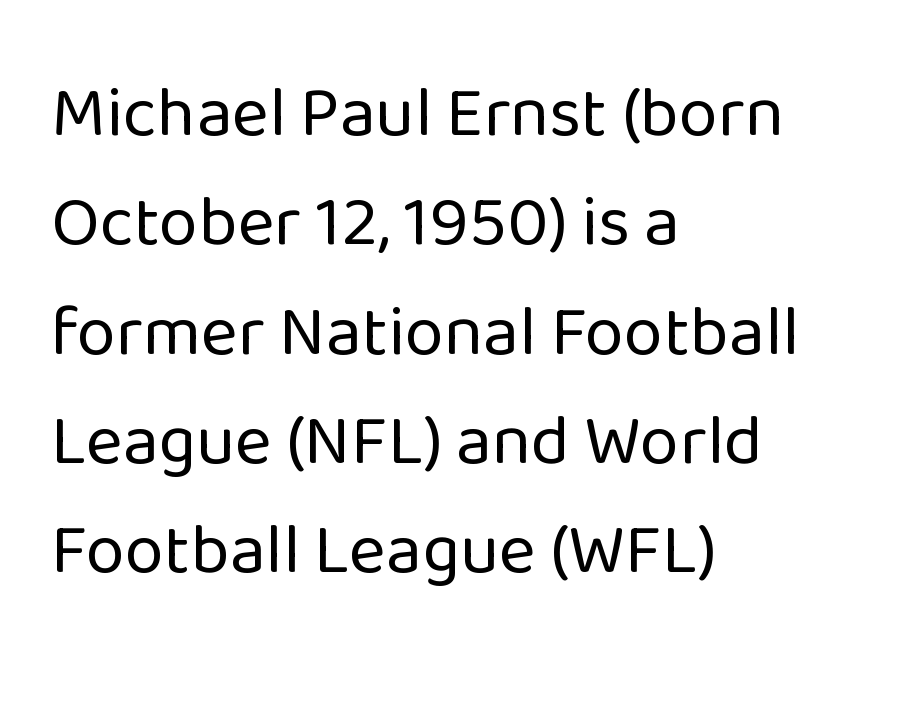
{"serif": "no", "italic": "no", "bold": "no", "weight": "regular", "width": "normal", "stroke_contrast": "low", "x_height": "medium", "monospaced": "no", "underline": "no", "align": "left", "line_spacing": "normal", "line_spacing_ratio": 1.54, "letter_spacing": "normal", "letter_spacing_em": 0.0, "glyph_px": 71}
